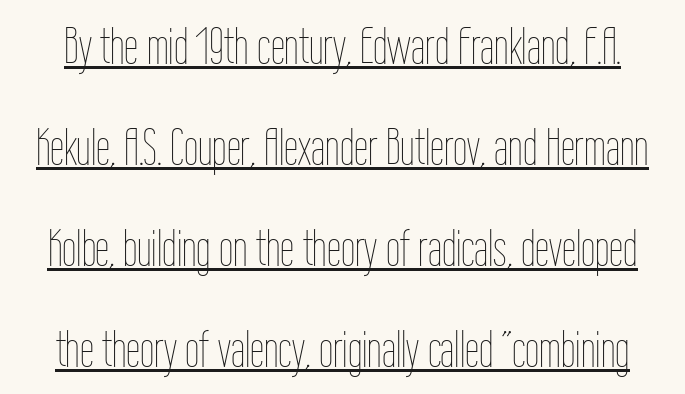
{"italic": "no", "bold": "no", "weight": "thin", "width": "condensed", "stroke_contrast": "low", "x_height": "medium", "monospaced": "no", "underline": "yes", "line_spacing": "loose", "line_spacing_ratio": 1.98, "letter_spacing": "normal", "letter_spacing_em": 0.0, "glyph_px": 51}
